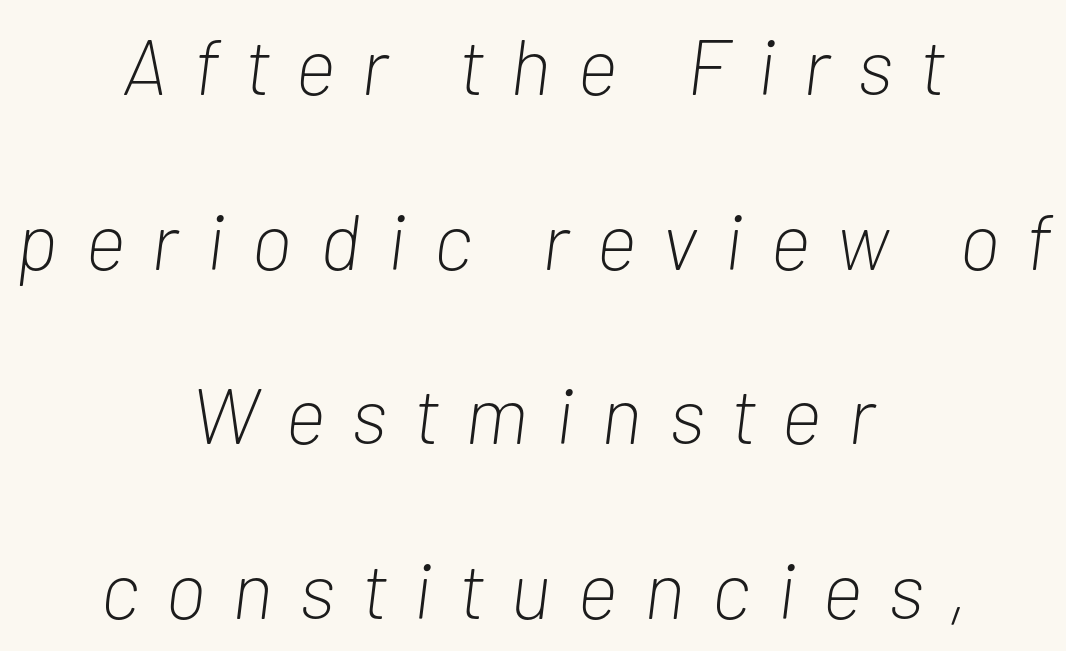
Q: Is the text bold? A: No.
Q: Is the text italic (slanted)? A: Yes, it leans right by about 7 degrees.
Q: Is the text underlined? A: No.
Q: How is the paragraph aligned? A: Centered.
Q: Is the spacing between letters normal or unusually wide? A: Unusually wide.
Q: Is the spacing between lines tight, normal or loose? A: Loose.
Q: Width (condensed, normal, or wide)? A: Condensed.
Q: Stroke contrast? A: Low.
Q: x-height? A: Medium.
Q: Monospaced? A: No.
